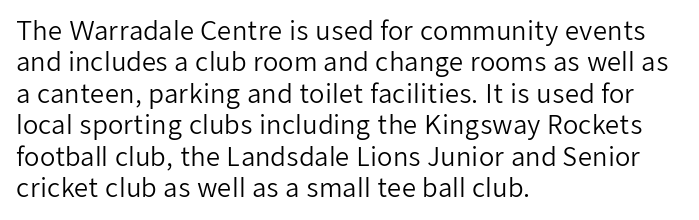
Q: Is the text bold? A: No.
Q: Is the text italic (slanted)? A: No, it is upright.
Q: Is the text underlined? A: No.
Q: How is the paragraph aligned? A: Left-aligned.
Q: Is the spacing between letters normal or unusually wide? A: Normal.
Q: Is the spacing between lines tight, normal or loose? A: Normal.
